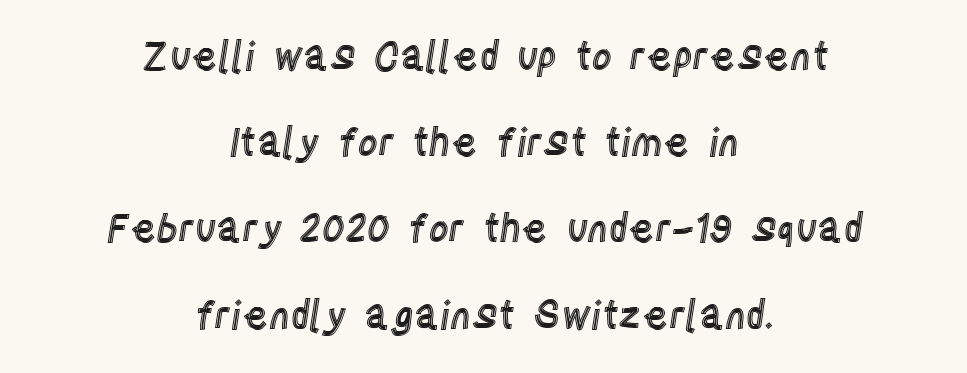
The image shows 39 px condensed type; set centered, loose line spacing (2.21x), normal letter spacing, not underlined; a large x-height.
